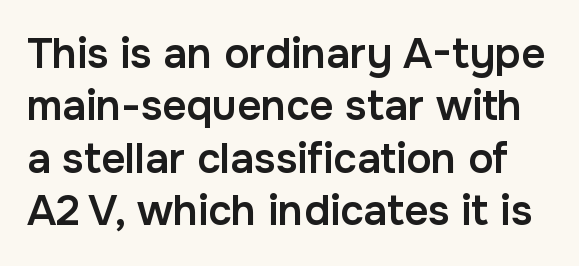
The image shows 42 px semibold sans-serif type, upright; set normal line spacing (1.25x), normal letter spacing, not underlined; low stroke contrast and a medium x-height.
